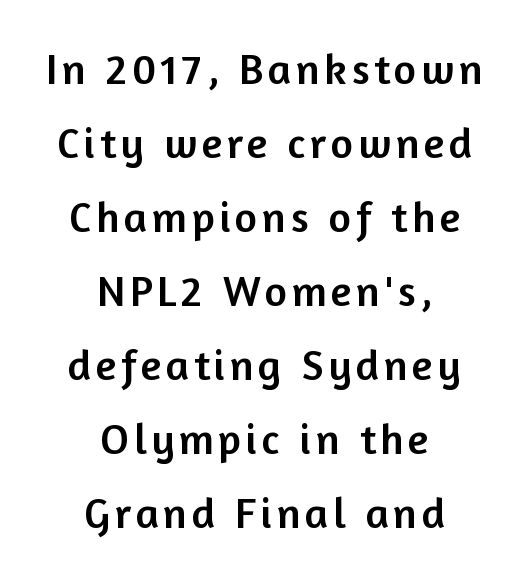
The image shows 43 px sans-serif type, upright; set centered, line spacing 1.72x, not underlined; low stroke contrast and a medium x-height.
